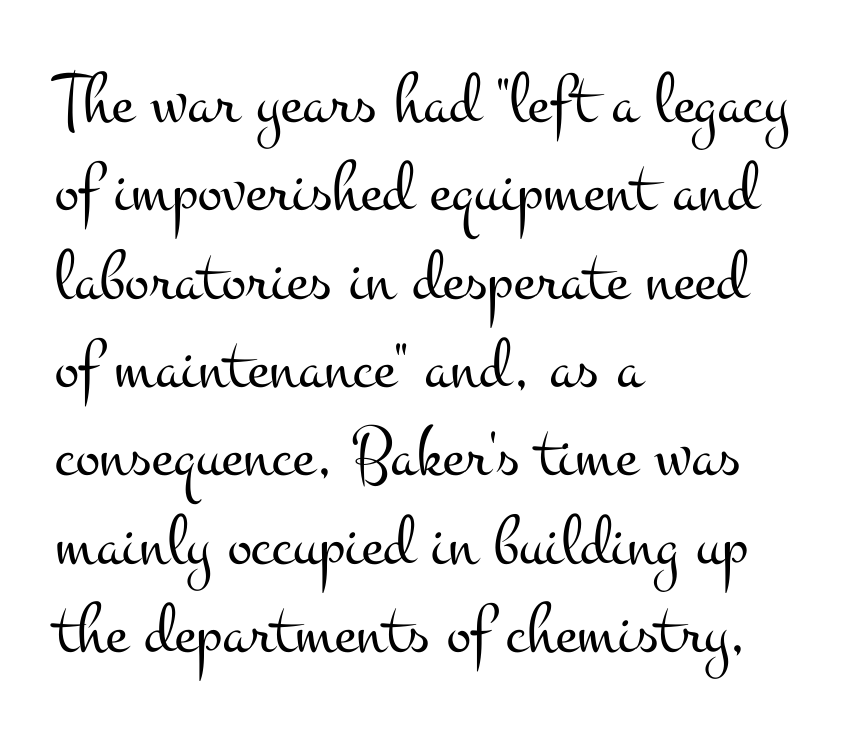
The image shows 73 px light, wide type; set left-aligned, line spacing 1.21x, normal letter spacing, not underlined; medium stroke contrast and a small x-height.
